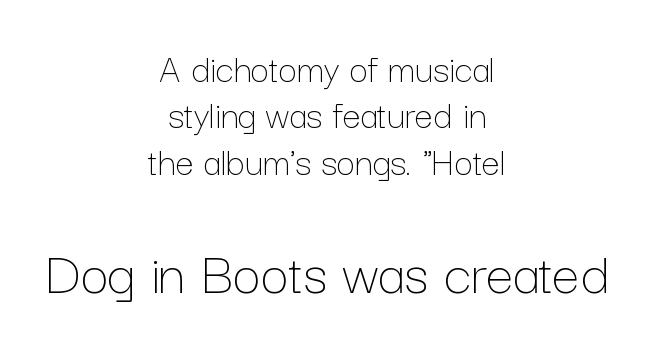
The image shows 62 px thin type, upright; set centered, tight line spacing (1.13x), normal letter spacing, not underlined; the second (bottom) block is 1.51x larger; low stroke contrast and a medium x-height.
